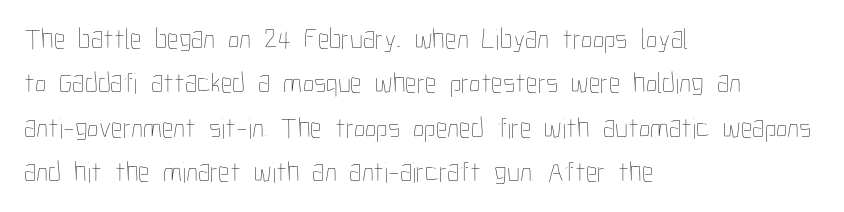
{"italic": "no", "bold": "no", "weight": "thin", "width": "condensed", "stroke_contrast": "low", "x_height": "medium", "monospaced": "no", "underline": "no", "align": "left", "line_spacing": "normal", "line_spacing_ratio": 1.53, "letter_spacing": "normal", "letter_spacing_em": 0.0, "glyph_px": 29}
